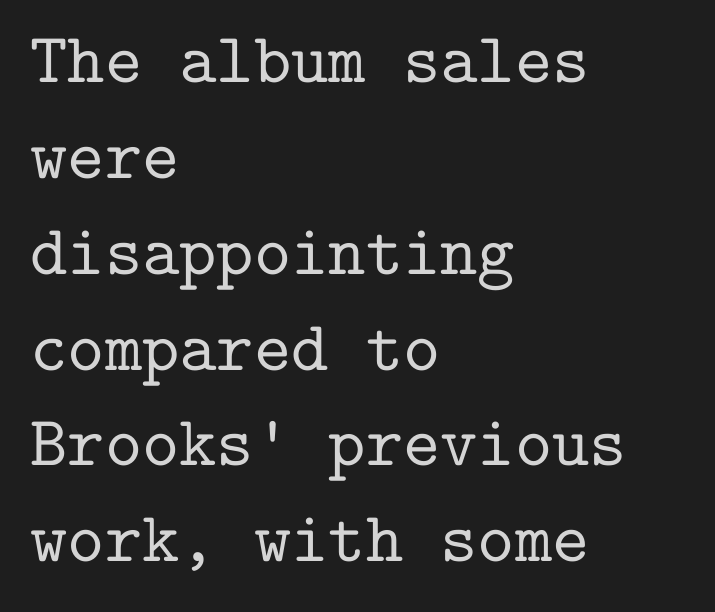
{"serif": "yes", "italic": "no", "width": "normal", "stroke_contrast": "low", "x_height": "medium", "monospaced": "yes", "underline": "no", "align": "left", "line_spacing": "normal", "line_spacing_ratio": 1.35, "letter_spacing": "normal", "letter_spacing_em": 0.0, "glyph_px": 71}
